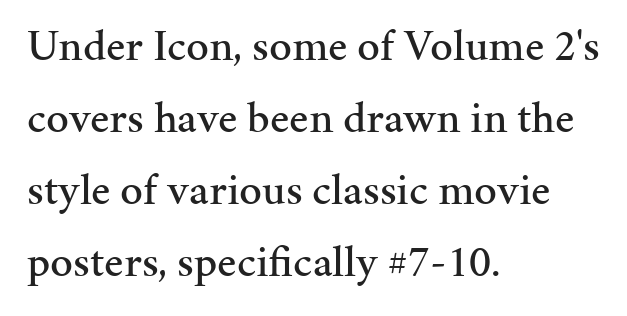
Q: Is the text italic (slanted)? A: No, it is upright.
Q: Is the typeface a serif or a sans-serif typeface? A: Serif.
Q: Is the text underlined? A: No.
Q: How is the paragraph aligned? A: Left-aligned.
Q: Is the spacing between letters normal or unusually wide? A: Normal.
Q: Is the spacing between lines tight, normal or loose? A: Normal.
Q: Width (condensed, normal, or wide)? A: Normal.
Q: Stroke contrast? A: Medium.
Q: x-height? A: Medium.
Q: Monospaced? A: No.
